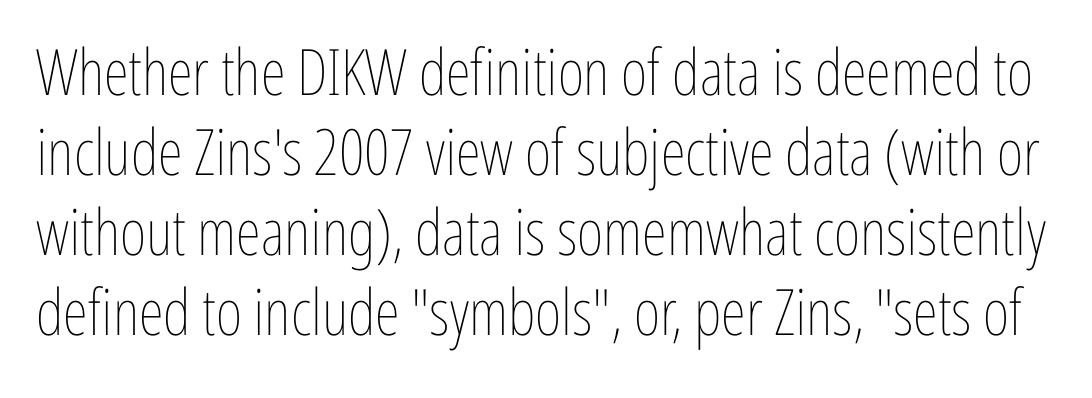
The face looks like a standard text weight, possibly lighter. The gap between lines stays unmarked. This is roman type, the default non-slanted kind. Proportional: the letters do not fall into vertical columns.
